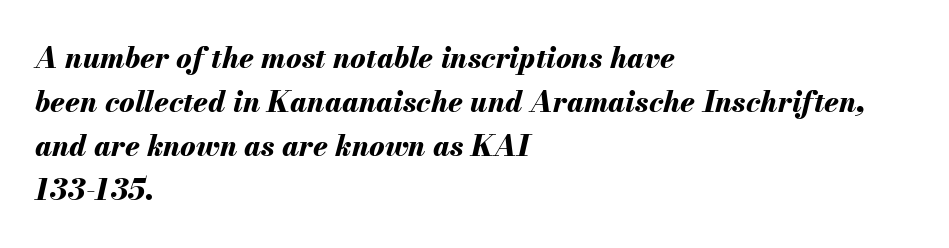
The image shows 29 px bold type, italic (leaning right); set left-aligned, normal line spacing (1.52x), normal letter spacing, not underlined; medium stroke contrast and a small x-height.
